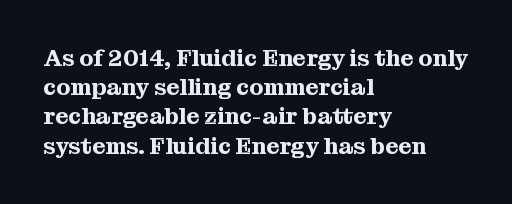
{"italic": "no", "underline": "no", "align": "left", "line_spacing": "normal", "line_spacing_ratio": 1.27, "letter_spacing": "normal", "letter_spacing_em": 0.0, "glyph_px": 23}
